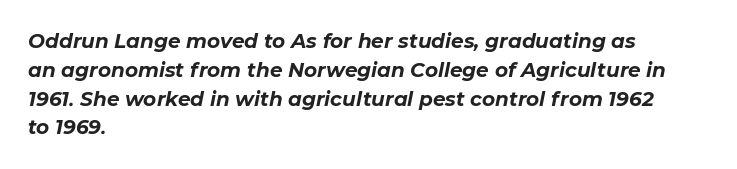
The image shows 20 px bold type, italic (leaning right); set left-aligned, normal line spacing (1.44x), normal letter spacing, not underlined.
